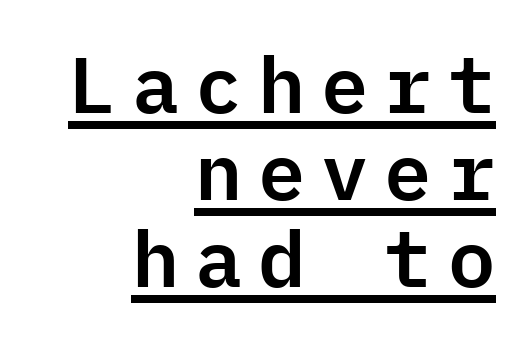
The image shows 79 px sans-serif type, upright, monospaced; set right-aligned, tight line spacing (1.1x), unusually wide letter spacing (+0.2 em), underlined; low stroke contrast and a medium x-height.
